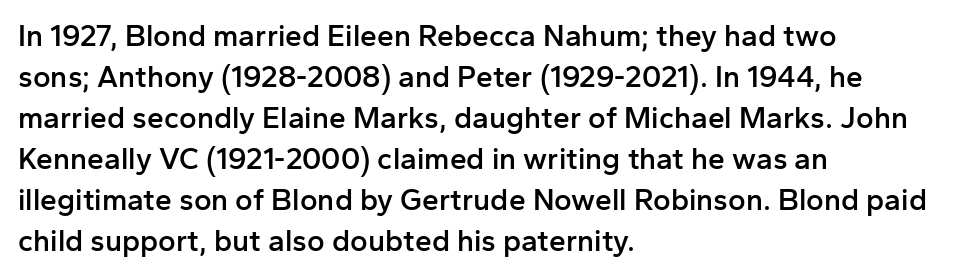
The image shows 30 px semibold sans-serif type, upright; set left-aligned, normal line spacing (1.37x), normal letter spacing, not underlined; low stroke contrast and a medium x-height.
